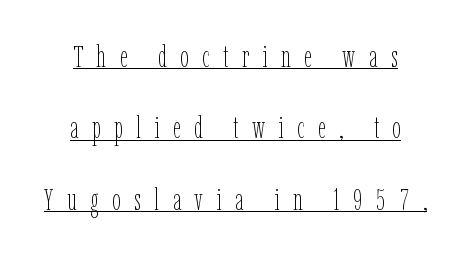
This is the regular roman posture of the typeface. You could fit nearly another row in the gap between these rows. This rendering features underlined lettering. Varying glyph widths throughout — classic text-font behaviour. Weight: in the light-to-regular range. Each word looks stretched out because of the extra space between its letters.
